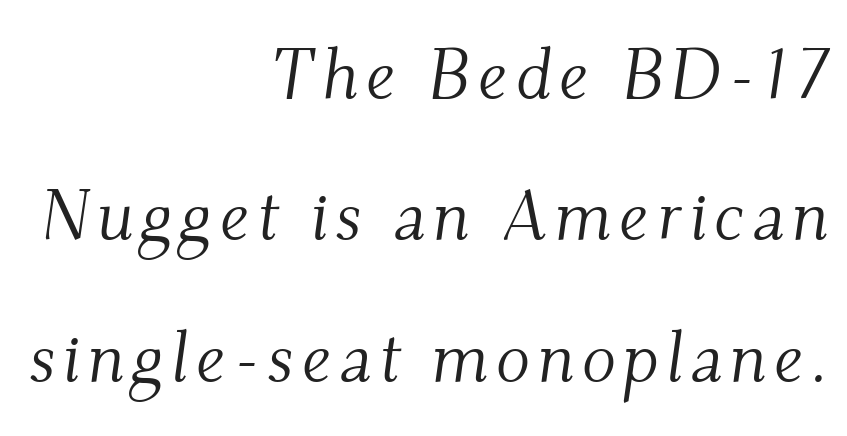
On a weight scale, this lands at 450 or below. What's the leading like? Stretched, with rows far apart. Proportional: the letters do not fall into vertical columns. The words here are not underlined.
